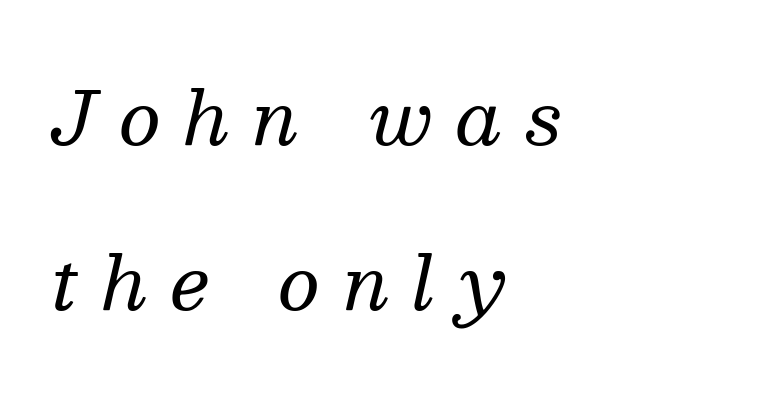
Q: Is the text bold? A: No.
Q: Is the text italic (slanted)? A: Yes, it leans right by about 13 degrees.
Q: Is the typeface a serif or a sans-serif typeface? A: Serif.
Q: Is the text underlined? A: No.
Q: How is the paragraph aligned? A: Left-aligned.
Q: Is the spacing between letters normal or unusually wide? A: Unusually wide.
Q: Is the spacing between lines tight, normal or loose? A: Loose.
Q: Width (condensed, normal, or wide)? A: Normal.
Q: Stroke contrast? A: Medium.
Q: x-height? A: Medium.
Q: Monospaced? A: No.
